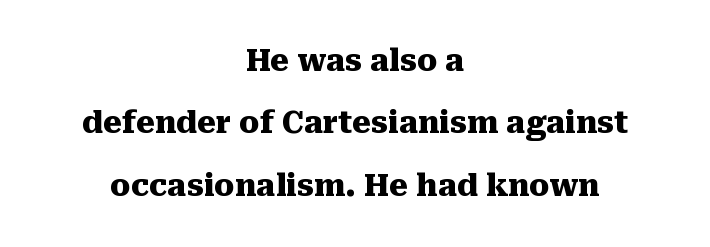
{"serif": "yes", "italic": "no", "bold": "yes", "weight": "heavy", "width": "normal", "stroke_contrast": "medium", "x_height": "medium", "monospaced": "no", "underline": "no", "align": "center", "line_spacing": "loose", "line_spacing_ratio": 2.08, "letter_spacing": "normal", "letter_spacing_em": 0.0, "glyph_px": 30}
